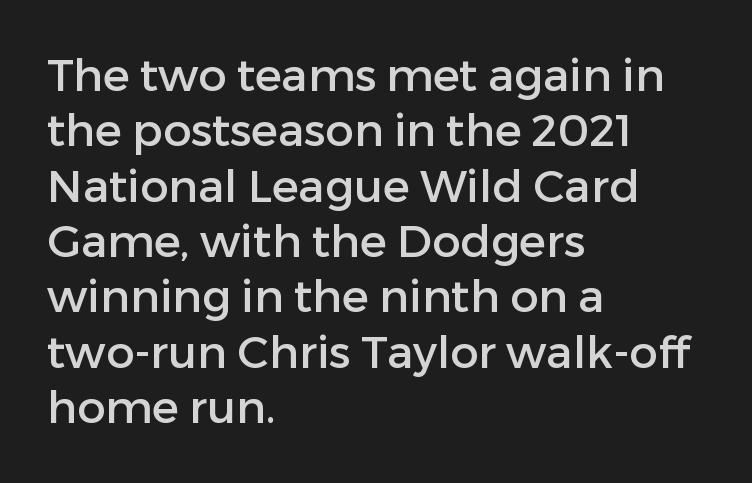
{"serif": "no", "italic": "no", "width": "normal", "stroke_contrast": "low", "x_height": "medium", "monospaced": "no", "underline": "no", "align": "left", "line_spacing_ratio": 1.23, "letter_spacing": "normal", "letter_spacing_em": 0.0, "glyph_px": 45}
